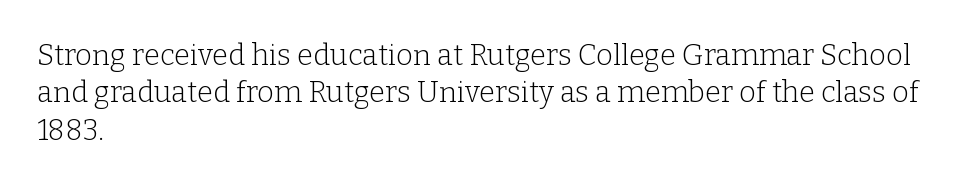
{"serif": "yes", "italic": "no", "bold": "no", "weight": "light", "width": "normal", "stroke_contrast": "low", "x_height": "medium", "monospaced": "no", "underline": "no", "align": "left", "line_spacing": "normal", "line_spacing_ratio": 1.29, "letter_spacing": "normal", "letter_spacing_em": 0.0, "glyph_px": 29}
